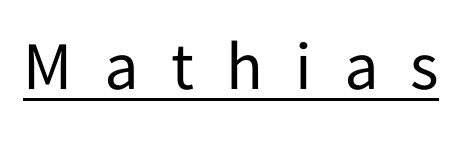
Q: Is the text bold? A: No.
Q: Is the text italic (slanted)? A: No, it is upright.
Q: Is the typeface a serif or a sans-serif typeface? A: Sans-serif.
Q: Is the text underlined? A: Yes.
Q: Is the spacing between letters normal or unusually wide? A: Unusually wide.
Q: Width (condensed, normal, or wide)? A: Normal.
Q: Stroke contrast? A: Low.
Q: x-height? A: Medium.
Q: Monospaced? A: No.
